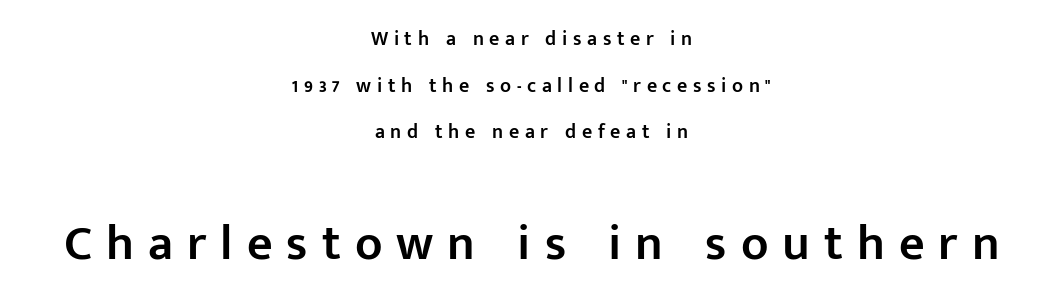
{"serif": "no", "italic": "no", "bold": "semi", "weight": "semibold", "width": "normal", "stroke_contrast": "low", "x_height": "medium", "monospaced": "no", "underline": "no", "align": "center", "line_spacing": "loose", "line_spacing_ratio": 2.33, "letter_spacing": "wide", "letter_spacing_em": 0.28, "larger_block": "second", "size_ratio": 2.5, "glyph_px": 50}
